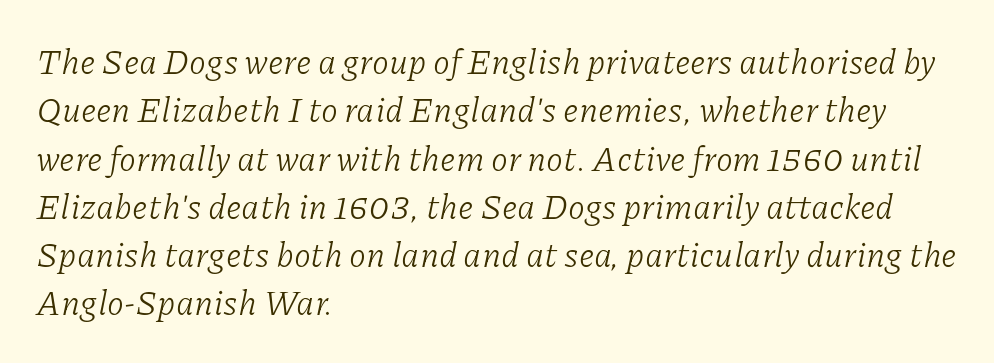
{"serif": "yes", "italic": "yes", "lean": "right", "slant_degrees": 11, "bold": "no", "weight": "light", "width": "normal", "stroke_contrast": "low", "x_height": "medium", "monospaced": "no", "underline": "no", "align": "left", "line_spacing": "normal", "line_spacing_ratio": 1.42, "letter_spacing": "normal", "letter_spacing_em": 0.0, "glyph_px": 34}
